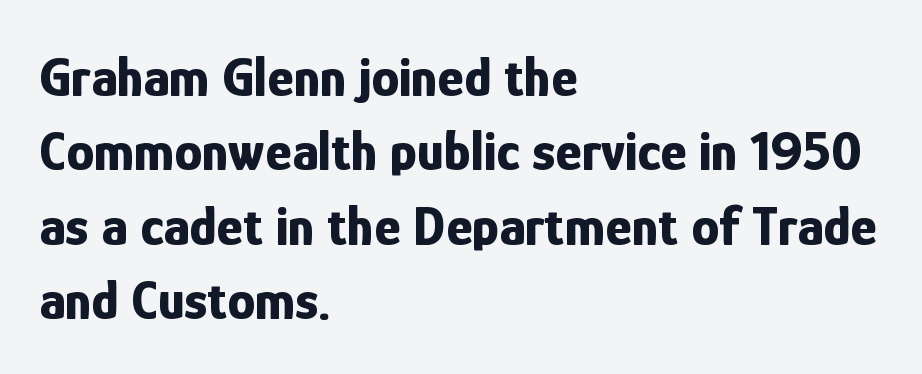
{"serif": "no", "italic": "no", "bold": "yes", "weight": "bold", "width": "condensed", "stroke_contrast": "low", "x_height": "medium", "monospaced": "no", "underline": "no", "align": "left", "line_spacing": "normal", "line_spacing_ratio": 1.33, "letter_spacing": "normal", "letter_spacing_em": 0.0, "glyph_px": 56}
